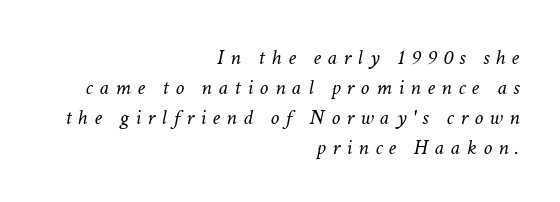
This reads as an unemphasized weight, regular at the heaviest. Italic: yes, the glyphs are oblique. This rendering uses right alignment, leaving the left contour irregular. Evenly set lines give the paragraph a standard silhouette. A bare baseline throughout the passage.
